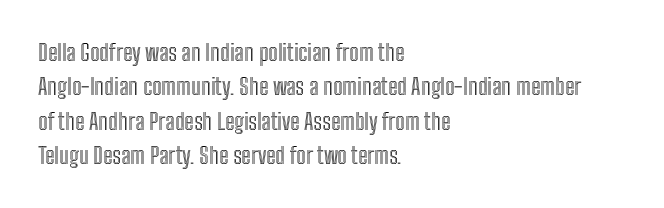
The image shows 23 px text type, upright; set left-aligned, normal line spacing (1.5x), normal letter spacing, not underlined.
